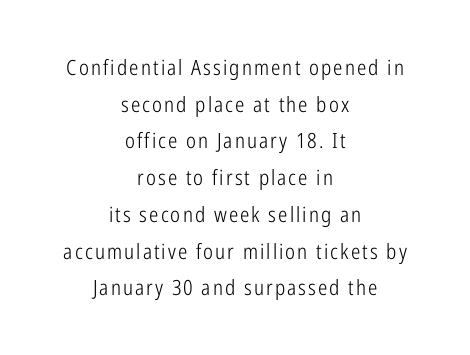
The image shows 21 px text type, upright; set centered, line spacing 1.75x, not underlined.
